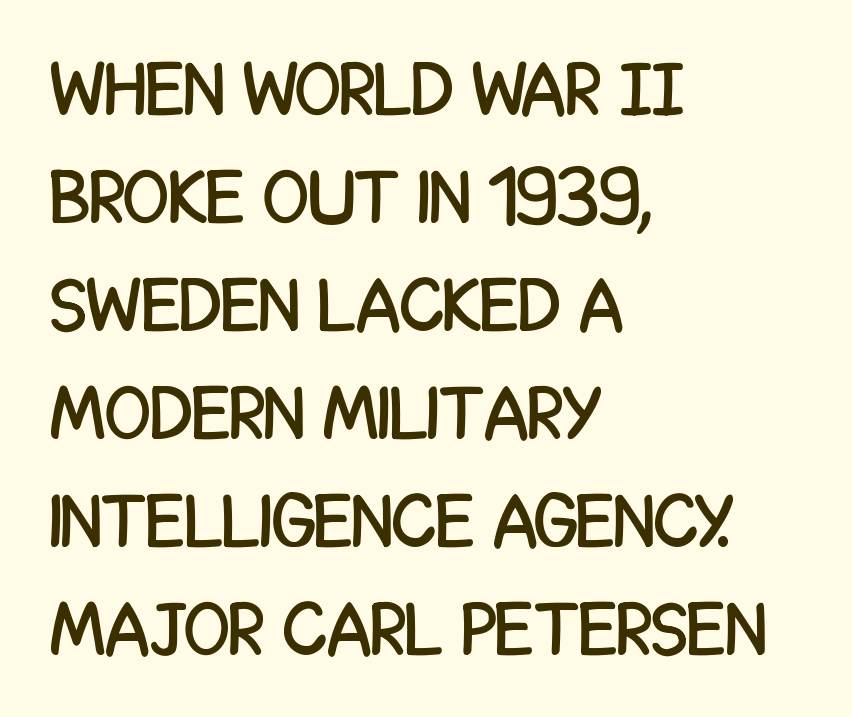
The image shows 75 px condensed sans-serif type, upright; set left-aligned, normal line spacing (1.44x), normal letter spacing, not underlined; low stroke contrast and a large x-height.
